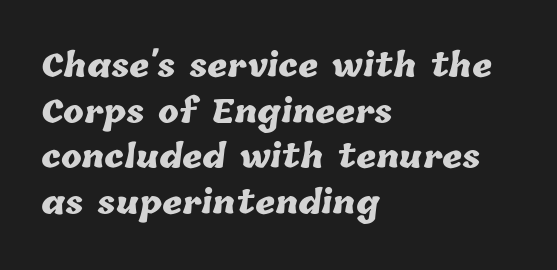
{"bold": "yes", "weight": "heavy", "width": "normal", "stroke_contrast": "low", "x_height": "medium", "monospaced": "no", "underline": "no", "align": "left", "line_spacing": "normal", "line_spacing_ratio": 1.47, "letter_spacing": "normal", "letter_spacing_em": 0.0, "glyph_px": 31}
